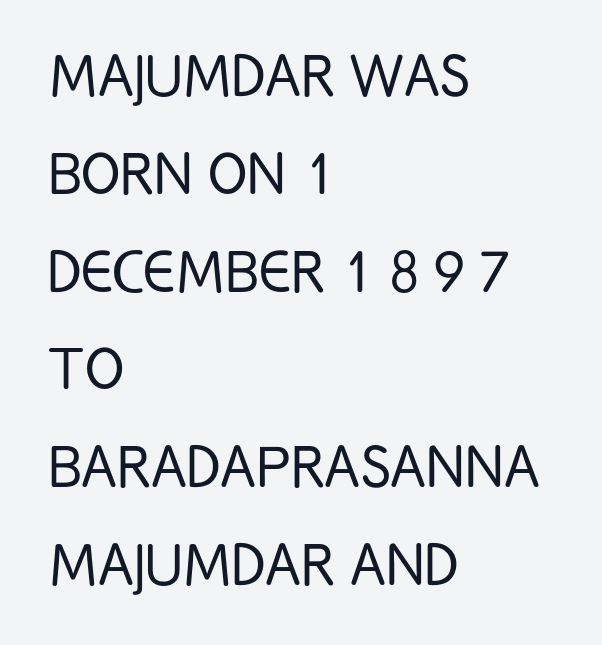
{"serif": "no", "italic": "no", "bold": "no", "weight": "light", "width": "condensed", "stroke_contrast": "low", "x_height": "large", "monospaced": "no", "underline": "no", "align": "left", "line_spacing": "normal", "line_spacing_ratio": 1.34, "letter_spacing": "normal", "letter_spacing_em": 0.0, "glyph_px": 73}
